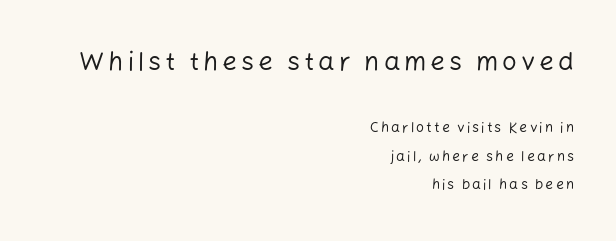
{"italic": "no", "bold": "no", "underline": "no", "align": "right", "line_spacing": "loose", "line_spacing_ratio": 2.05, "larger_block": "first", "size_ratio": 1.86, "glyph_px": 26}
